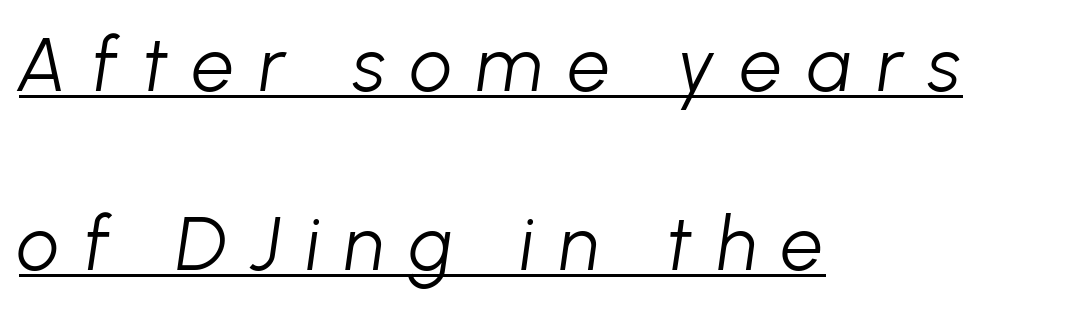
The image shows 75 px light type, italic (leaning right); set left-aligned, loose line spacing (2.39x), unusually wide letter spacing (+0.33 em), underlined; low stroke contrast and a medium x-height.
